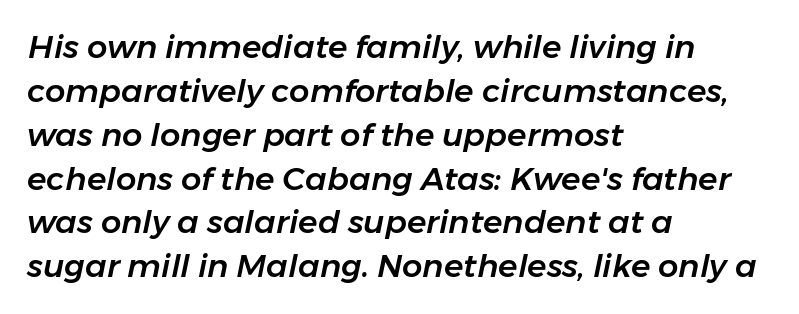
Each new line begins a customary step beneath the previous one. Check under the words: just untouched page. The text carries the slant typical of an italic or oblique font. Standard letterfit; no display-style spreading of the glyphs.
